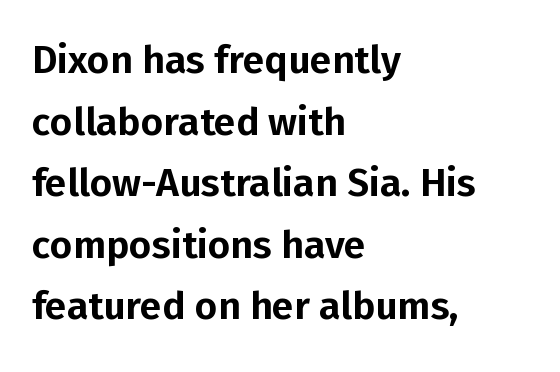
Q: Is the text italic (slanted)? A: No, it is upright.
Q: Is the typeface a serif or a sans-serif typeface? A: Sans-serif.
Q: Is the text underlined? A: No.
Q: How is the paragraph aligned? A: Left-aligned.
Q: Is the spacing between letters normal or unusually wide? A: Normal.
Q: Is the spacing between lines tight, normal or loose? A: Normal.
Q: Width (condensed, normal, or wide)? A: Normal.
Q: Stroke contrast? A: Low.
Q: x-height? A: Medium.
Q: Monospaced? A: No.
